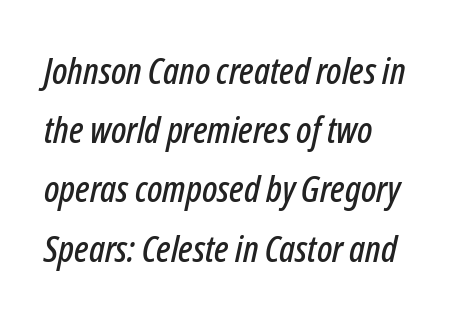
The image shows 37 px condensed type, italic (leaning right); set left-aligned, normal line spacing (1.6x), normal letter spacing, not underlined; low stroke contrast and a medium x-height.
